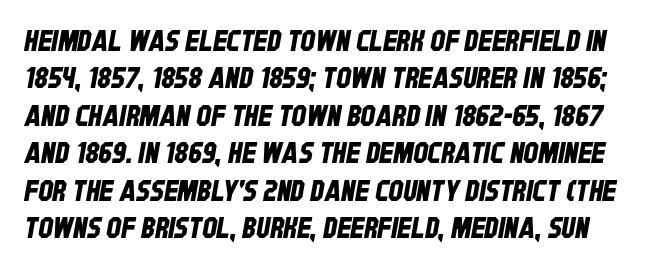
Descenders hang freely into open space. Nothing sits at the stroke ends, so this counts as sans-serif. A typesetter would call this proportional, since set widths differ per character. Honestly, the row spacing looks completely unremarkable.
